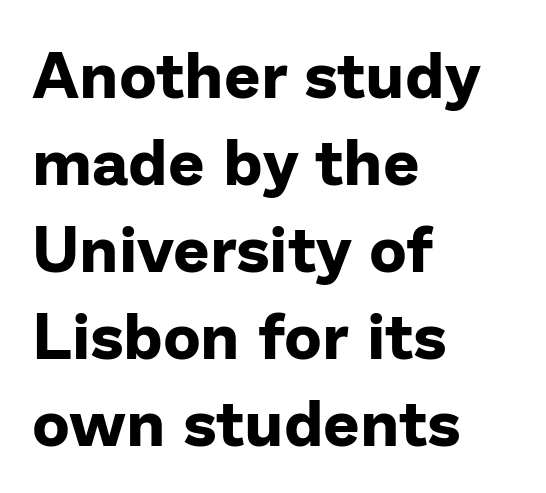
Q: Is the text bold? A: Yes.
Q: Is the text italic (slanted)? A: No, it is upright.
Q: Is the typeface a serif or a sans-serif typeface? A: Sans-serif.
Q: Is the text underlined? A: No.
Q: How is the paragraph aligned? A: Left-aligned.
Q: Is the spacing between letters normal or unusually wide? A: Normal.
Q: Is the spacing between lines tight, normal or loose? A: Normal.
Q: Width (condensed, normal, or wide)? A: Normal.
Q: Stroke contrast? A: Low.
Q: x-height? A: Medium.
Q: Monospaced? A: No.
